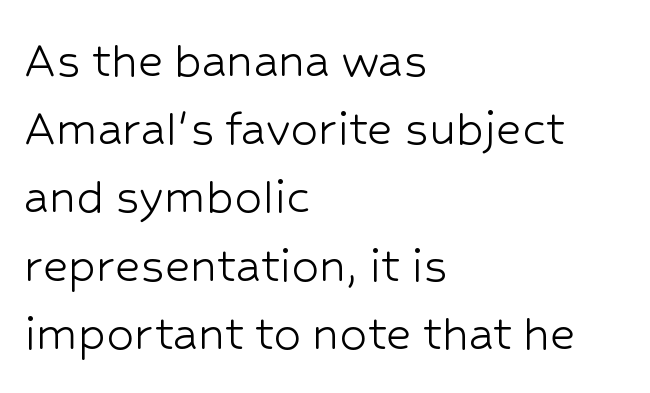
The image shows 55 px light sans-serif type, upright; set left-aligned, line spacing 1.24x, normal letter spacing, not underlined; low stroke contrast and a medium x-height.
